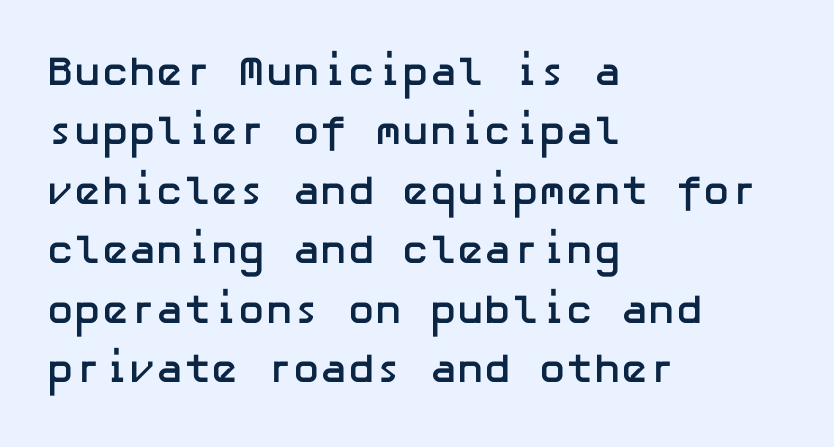
Q: Is the text bold? A: Yes.
Q: Is the text italic (slanted)? A: No, it is upright.
Q: Is the typeface a serif or a sans-serif typeface? A: Sans-serif.
Q: Is the text underlined? A: No.
Q: How is the paragraph aligned? A: Left-aligned.
Q: Is the spacing between letters normal or unusually wide? A: Normal.
Q: Is the spacing between lines tight, normal or loose? A: Normal.
Q: Width (condensed, normal, or wide)? A: Normal.
Q: Stroke contrast? A: Low.
Q: x-height? A: Medium.
